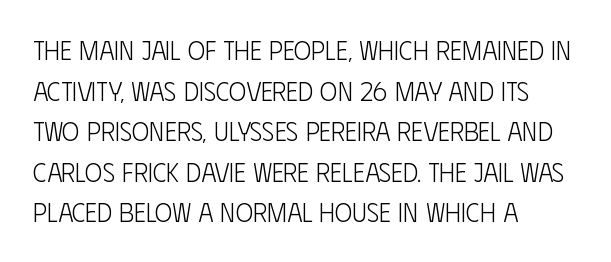
The zone under the glyphs is completely vacant. Letters have the restrained weight of plain body copy at most. Line beginnings align vertically; line endings do not. The gaps between neighbouring characters are ordinary and unremarkable.
